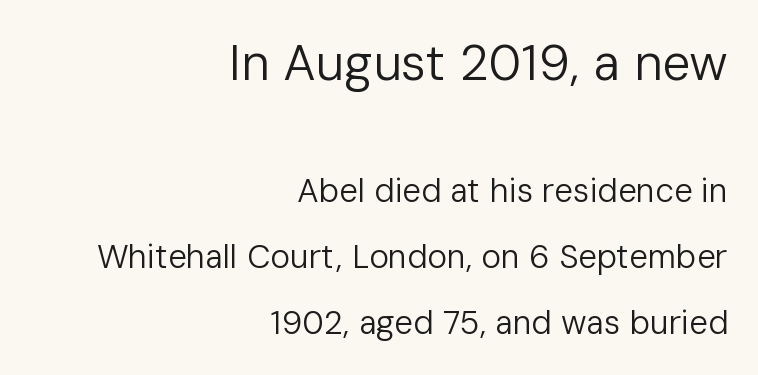
{"serif": "no", "italic": "no", "bold": "no", "weight": "regular", "width": "normal", "stroke_contrast": "low", "x_height": "medium", "monospaced": "no", "underline": "no", "align": "right", "line_spacing": "loose", "line_spacing_ratio": 1.99, "letter_spacing": "normal", "letter_spacing_em": 0.0, "larger_block": "first", "size_ratio": 1.52, "glyph_px": 50}
